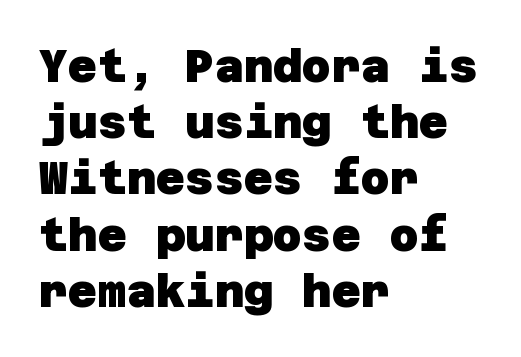
Q: Is the text bold? A: Yes.
Q: Is the typeface a serif or a sans-serif typeface? A: Sans-serif.
Q: Is the text underlined? A: No.
Q: How is the paragraph aligned? A: Left-aligned.
Q: Is the spacing between letters normal or unusually wide? A: Normal.
Q: Is the spacing between lines tight, normal or loose? A: Normal.
Q: Width (condensed, normal, or wide)? A: Normal.
Q: Stroke contrast? A: Low.
Q: x-height? A: Large.
